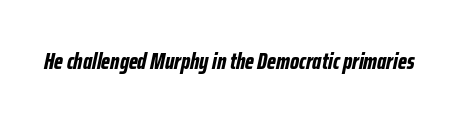
Would a proofreader flag this as italicized? Yes. The glyphs are unaccompanied by any horizontal stroke below them. Observe the ordinary spacing: letters are neighbours, not strangers. Chunky letters — that's bold for sure.
